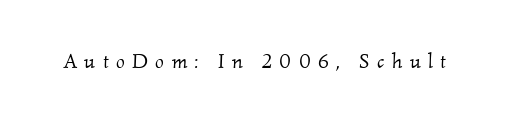
The image shows 21 px text type, italic (leaning right); set unusually wide letter spacing (+0.35 em), not underlined.
